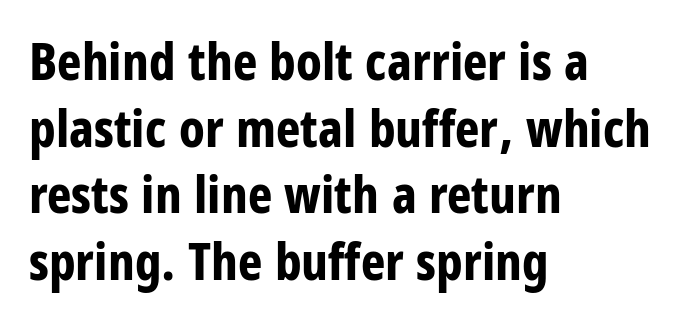
{"serif": "no", "italic": "no", "bold": "yes", "weight": "bold", "width": "condensed", "stroke_contrast": "low", "x_height": "large", "monospaced": "no", "underline": "no", "align": "left", "line_spacing": "normal", "line_spacing_ratio": 1.28, "letter_spacing": "normal", "letter_spacing_em": 0.0, "glyph_px": 52}
